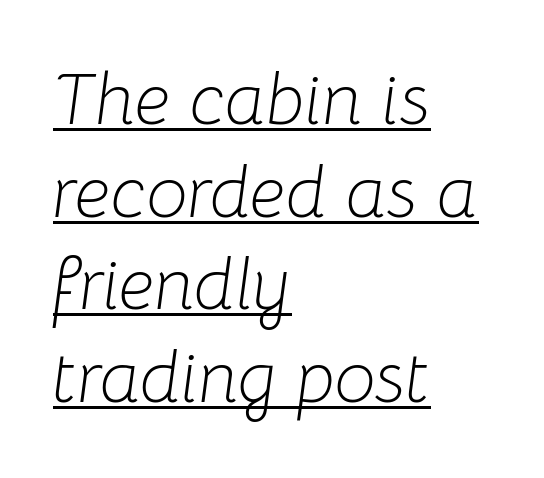
Nobody touched the tracking dial on this one. Line spacing here is normal. The letterforms sit at book weight or below. Quick note: italic.
